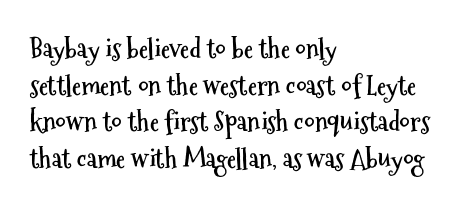
The image shows 26 px bold type, upright; set left-aligned, normal line spacing (1.41x), normal letter spacing, not underlined.
